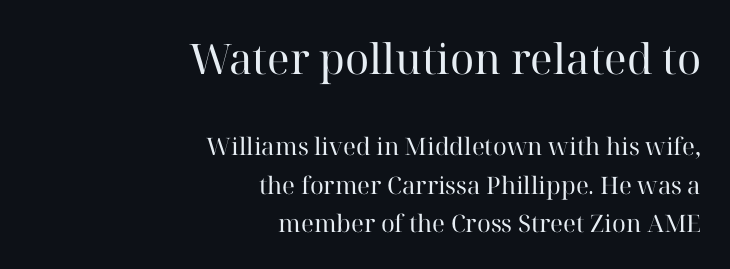
Font category for this specimen: serif. The lettering holds an erect, upright posture throughout. Standard letterfit; no display-style spreading of the glyphs. This sample is right-justified, so line beginnings fall wherever the words allow. Notice how descenders clear the ascenders below comfortably — that's standard leading.
